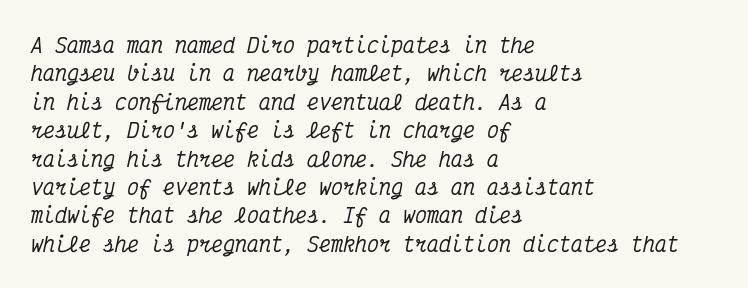
In terms of letterspacing, this is plain default setting. Reading down the column, the eye jumps a familiar distance to each next line. Clear beneath every line of the passage. Teacher's note: observe the even left margin — that is flush-left alignment. Slant detected: the letters are inclined.
